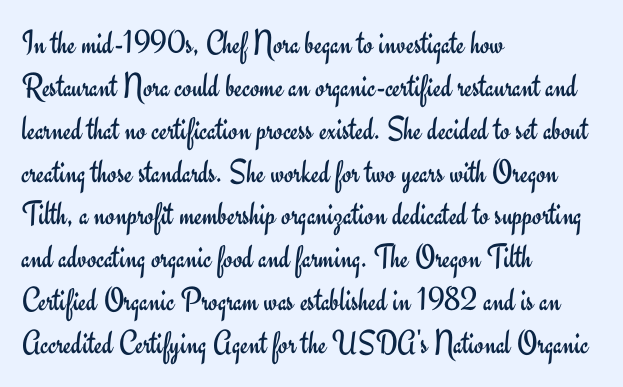
Q: Is the text bold? A: No.
Q: Is the text italic (slanted)? A: Yes.
Q: Is the typeface a serif or a sans-serif typeface? A: Sans-serif.
Q: Is the text underlined? A: No.
Q: How is the paragraph aligned? A: Left-aligned.
Q: Is the spacing between letters normal or unusually wide? A: Normal.
Q: Is the spacing between lines tight, normal or loose? A: Normal.
Q: Width (condensed, normal, or wide)? A: Normal.
Q: Stroke contrast? A: Low.
Q: x-height? A: Small.
Q: Monospaced? A: No.
